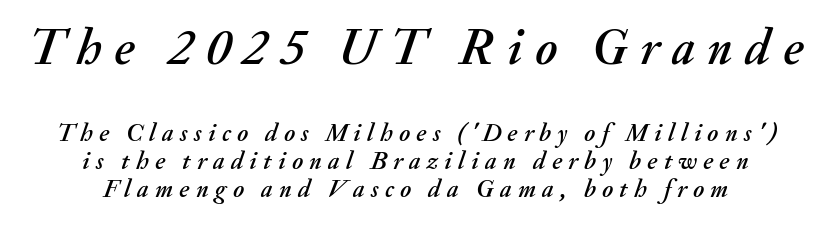
The image shows 50 px text type, italic (leaning right); set tight line spacing (1.12x), unusually wide letter spacing (+0.25 em), not underlined; the first (top) block is 2.0x larger; medium stroke contrast and a small x-height.
